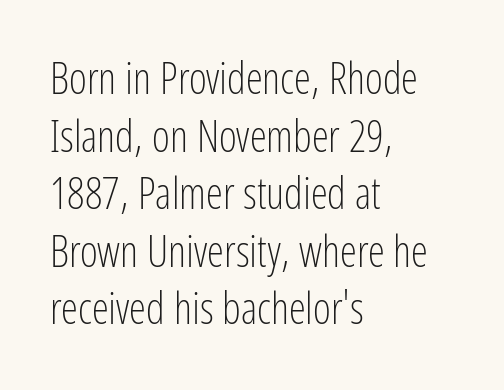
Q: Is the text bold? A: No.
Q: Is the text italic (slanted)? A: No, it is upright.
Q: Is the typeface a serif or a sans-serif typeface? A: Sans-serif.
Q: Is the text underlined? A: No.
Q: How is the paragraph aligned? A: Left-aligned.
Q: Is the spacing between letters normal or unusually wide? A: Normal.
Q: Is the spacing between lines tight, normal or loose? A: Normal.
Q: Width (condensed, normal, or wide)? A: Condensed.
Q: Stroke contrast? A: Low.
Q: x-height? A: Medium.
Q: Monospaced? A: No.
